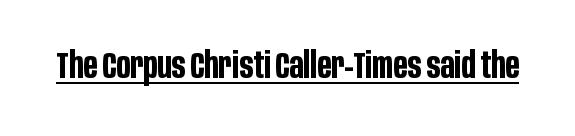
The image shows 36 px bold, condensed sans-serif type, upright; set normal letter spacing, underlined; low stroke contrast and a large x-height.
